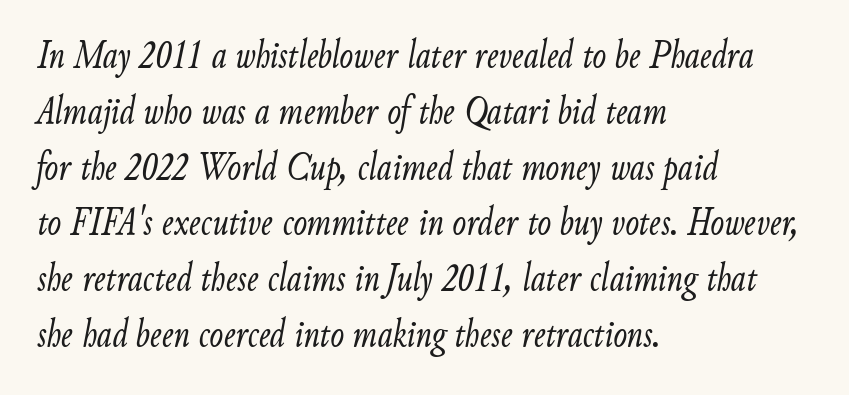
The image shows 41 px light, condensed type, italic (leaning right); set left-aligned, normal line spacing (1.36x), normal letter spacing, not underlined; low stroke contrast and a small x-height.
